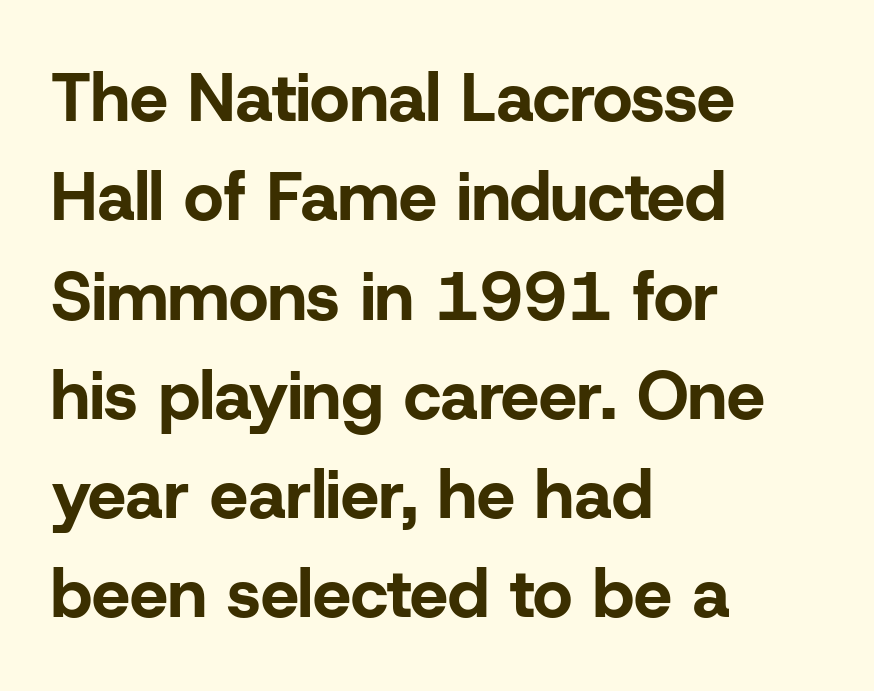
Summary of weight: heavy, a full bold. Reading down the block, your eye returns to a fixed left position each line. Is there any slant? The stems are plumb. Just letters on the line, the space beneath them empty. Default kerning and tracking; the words read as compact shapes. The face used here is proportionally spaced, like ordinary book or web type.
